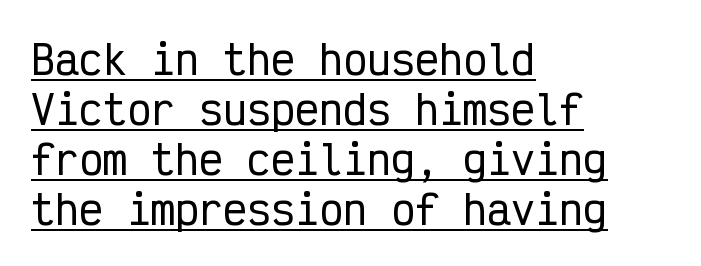
The image shows 40 px condensed sans-serif type, upright, monospaced; set left-aligned, normal line spacing (1.25x), normal letter spacing, underlined; low stroke contrast and a medium x-height.
